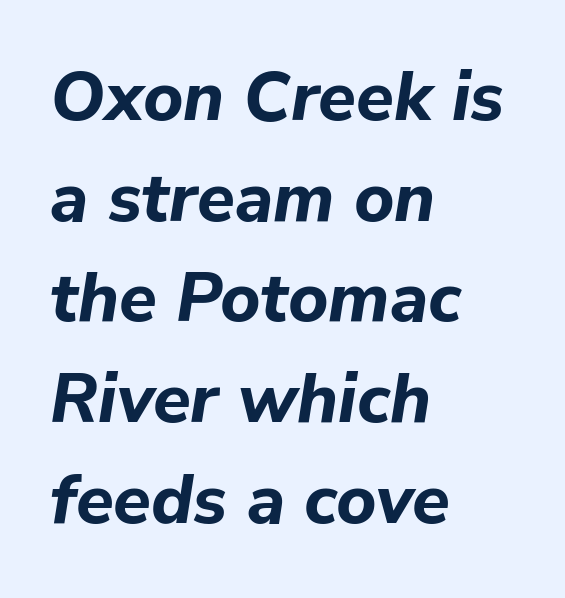
{"italic": "yes", "lean": "right", "slant_degrees": 9, "bold": "yes", "weight": "bold", "width": "normal", "stroke_contrast": "low", "x_height": "medium", "monospaced": "no", "underline": "no", "align": "left", "line_spacing": "normal", "line_spacing_ratio": 1.46, "letter_spacing": "normal", "letter_spacing_em": 0.0, "glyph_px": 69}
